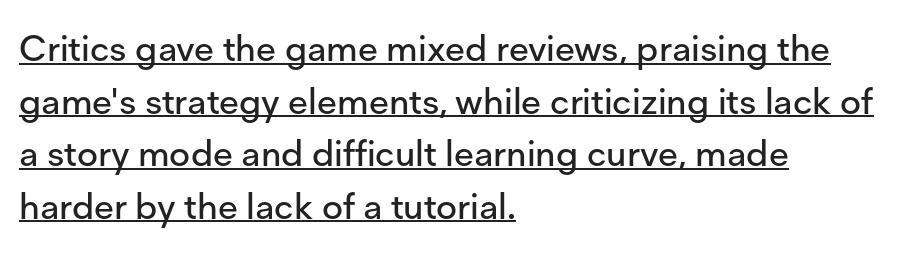
The image shows 36 px sans-serif type, upright; set left-aligned, normal line spacing (1.46x), normal letter spacing, underlined; low stroke contrast and a medium x-height.
